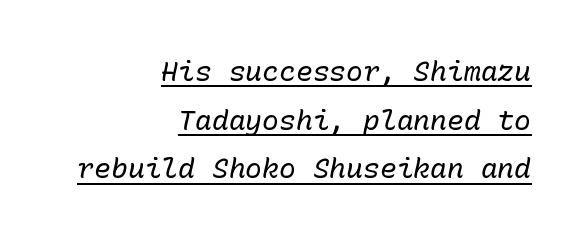
{"italic": "yes", "lean": "right", "slant_degrees": 10, "bold": "no", "weight": "regular", "width": "normal", "stroke_contrast": "low", "x_height": "medium", "monospaced": "yes", "underline": "yes", "align": "right", "line_spacing_ratio": 1.74, "letter_spacing": "normal", "letter_spacing_em": 0.0, "glyph_px": 28}
